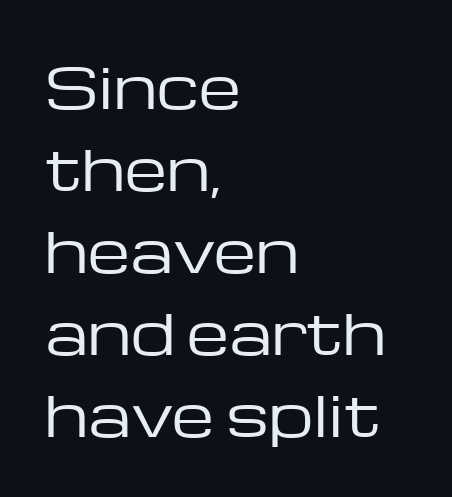
{"serif": "no", "italic": "no", "bold": "no", "weight": "regular", "width": "wide", "stroke_contrast": "low", "x_height": "medium", "monospaced": "no", "underline": "no", "align": "left", "line_spacing": "normal", "line_spacing_ratio": 1.49, "letter_spacing": "normal", "letter_spacing_em": 0.0, "glyph_px": 55}
